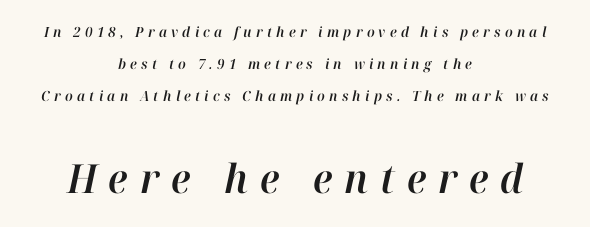
Decoration check: the copy has no underline. You could not count columns in this text — the font is proportionally spaced. Notice how the stems are inclined rather than vertical — that's the hallmark of italics. The letters are spread apart with noticeably loose tracking.
